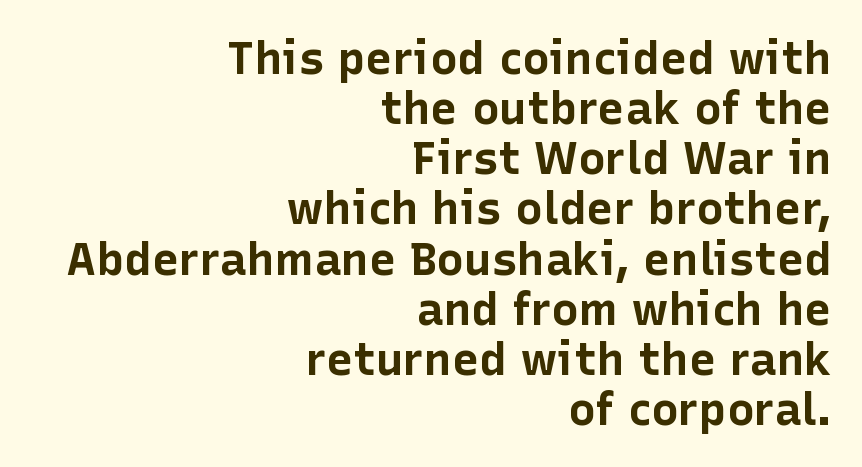
The image shows 46 px bold sans-serif type, upright; set right-aligned, tight line spacing (1.09x), normal letter spacing, not underlined; low stroke contrast and a medium x-height.
